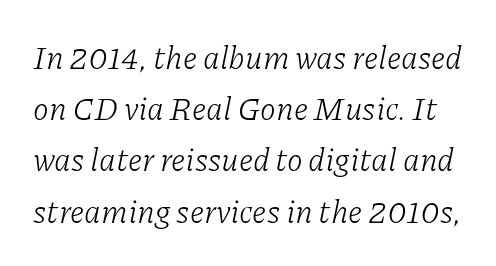
{"serif": "yes", "italic": "yes", "lean": "right", "slant_degrees": 11, "bold": "no", "weight": "light", "width": "normal", "stroke_contrast": "low", "x_height": "medium", "monospaced": "no", "underline": "no", "line_spacing": "normal", "line_spacing_ratio": 1.6, "letter_spacing": "normal", "letter_spacing_em": 0.0, "glyph_px": 32}
